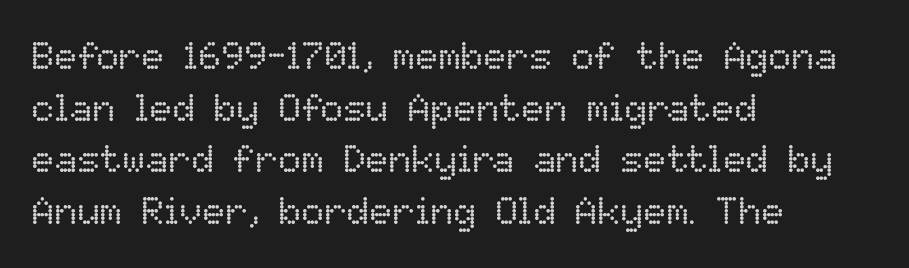
Q: Is the text bold? A: No.
Q: Is the text italic (slanted)? A: No, it is upright.
Q: Is the text underlined? A: No.
Q: How is the paragraph aligned? A: Left-aligned.
Q: Is the spacing between letters normal or unusually wide? A: Normal.
Q: Is the spacing between lines tight, normal or loose? A: Normal.
Q: Width (condensed, normal, or wide)? A: Normal.
Q: Stroke contrast? A: Low.
Q: x-height? A: Medium.
Q: Monospaced? A: No.
